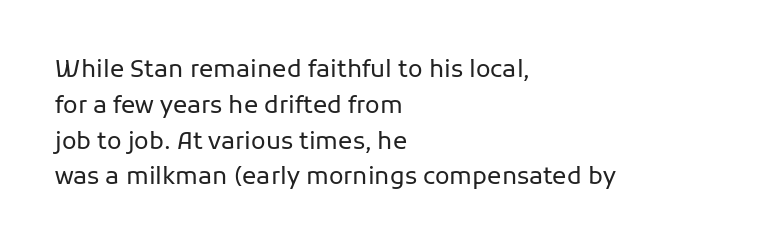
{"italic": "no", "bold": "no", "underline": "no", "align": "left", "line_spacing": "normal", "line_spacing_ratio": 1.49, "letter_spacing": "normal", "letter_spacing_em": 0.0, "glyph_px": 24}
